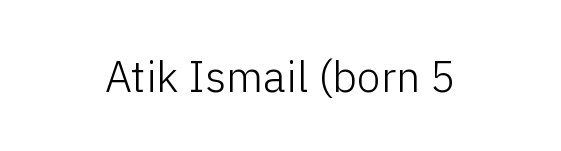
Q: Is the text bold? A: No.
Q: Is the text italic (slanted)? A: No, it is upright.
Q: Is the typeface a serif or a sans-serif typeface? A: Sans-serif.
Q: Is the text underlined? A: No.
Q: Is the spacing between letters normal or unusually wide? A: Normal.
Q: Width (condensed, normal, or wide)? A: Normal.
Q: Stroke contrast? A: Low.
Q: x-height? A: Medium.
Q: Monospaced? A: No.
